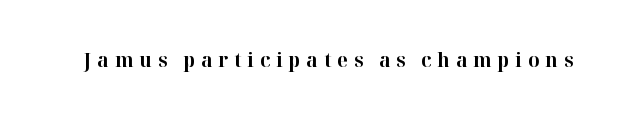
Characters follow at a spacing far wider than the type designer built in. The letters stand straight up with perfectly vertical stems. The zone under the glyphs is completely vacant. Weight: bold.
